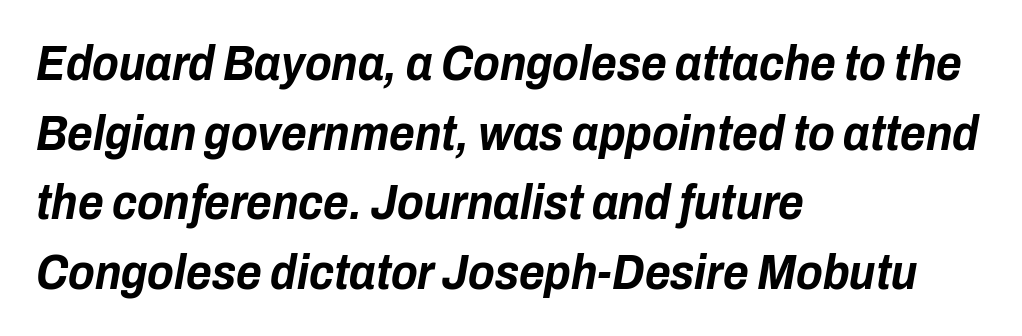
The image shows 49 px bold, condensed type, italic (leaning right); set left-aligned, normal line spacing (1.42x), normal letter spacing, not underlined; low stroke contrast and a medium x-height.
